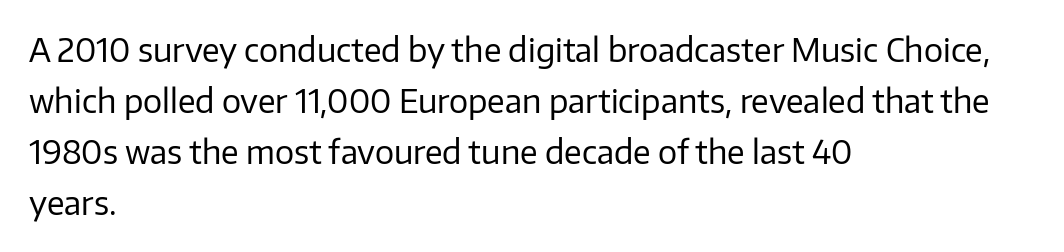
{"serif": "no", "italic": "no", "bold": "no", "weight": "regular", "width": "normal", "stroke_contrast": "low", "x_height": "medium", "monospaced": "no", "underline": "no", "align": "left", "line_spacing": "normal", "line_spacing_ratio": 1.59, "letter_spacing": "normal", "letter_spacing_em": 0.0, "glyph_px": 32}
